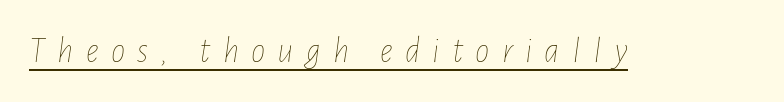
Weight: not bold — regular or lighter. Beneath each row of characters lies a ruled line. Here the designer chose a conventional face with non-uniform glyph widths. Tracking here is generous; glyphs stand well apart from one another. The whole block is typeset with a tilt.
